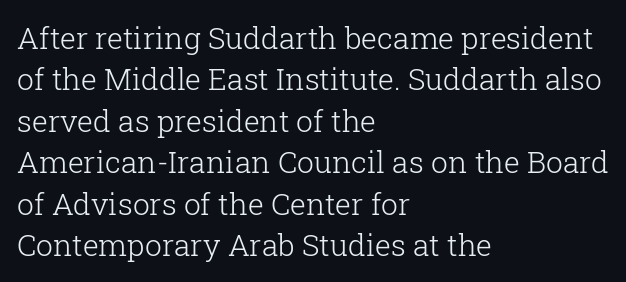
The image shows 30 px light serif type, upright; set left-aligned, normal line spacing (1.38x), normal letter spacing, not underlined; low stroke contrast and a medium x-height.
